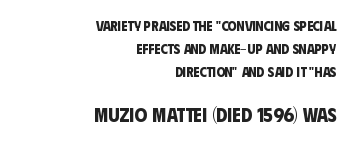
Baseline-to-baseline distance is the conventional proportion of letter height. The later block is typeset at a bigger size than the earlier block. The rendering anchors every line to the right-hand side. Letters rest on an invisible, unmarked baseline.
